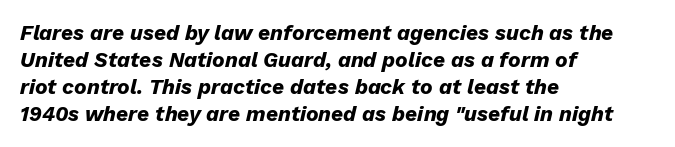
Q: Is the text bold? A: Yes.
Q: Is the text italic (slanted)? A: Yes, it leans right by about 13 degrees.
Q: Is the text underlined? A: No.
Q: How is the paragraph aligned? A: Left-aligned.
Q: Is the spacing between letters normal or unusually wide? A: Normal.
Q: Is the spacing between lines tight, normal or loose? A: Normal.
